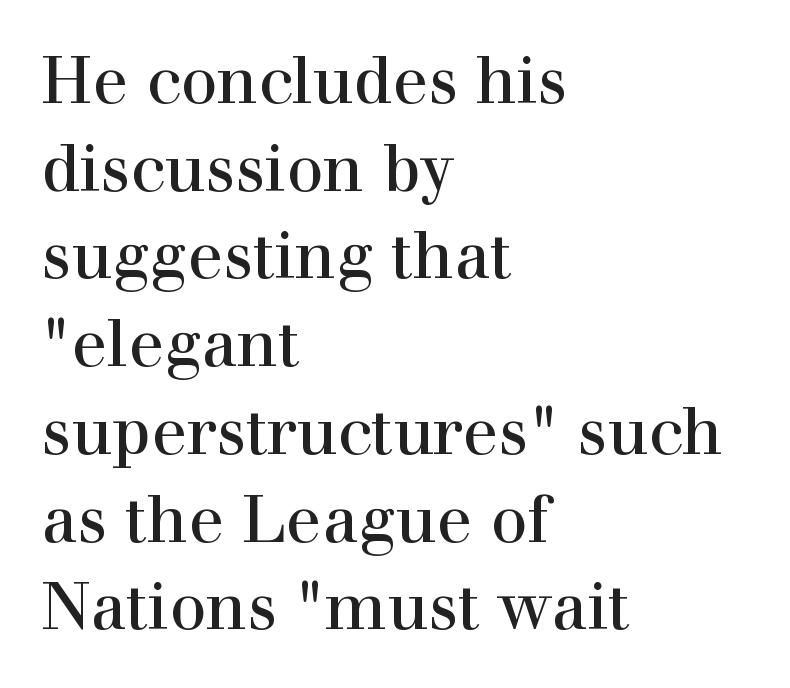
The image shows 65 px serif type, upright; set left-aligned, normal line spacing (1.35x), normal letter spacing, not underlined; a medium x-height.
